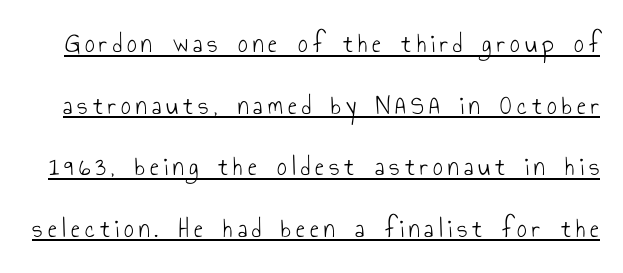
{"italic": "no", "bold": "no", "underline": "yes", "line_spacing": "loose", "line_spacing_ratio": 2.28, "glyph_px": 27}
